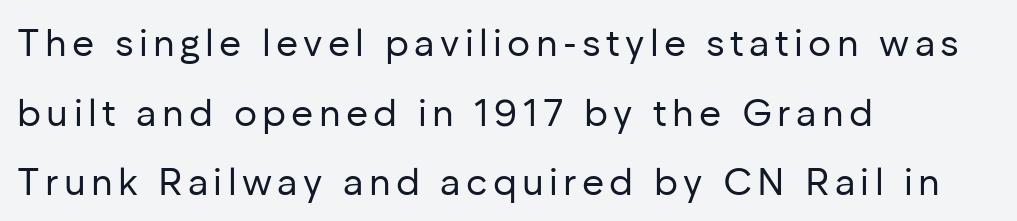
In terms of letterform style, serifs are entirely absent. Looks like regular typesetting: each glyph gets only the width it needs. Posture: straight, roman, zero tilt. The setting favours the left margin, as ordinary paragraphs usually do. The font is comparable to plain body text, perhaps lighter. The specimen omits any rule beneath the text block's lines.
